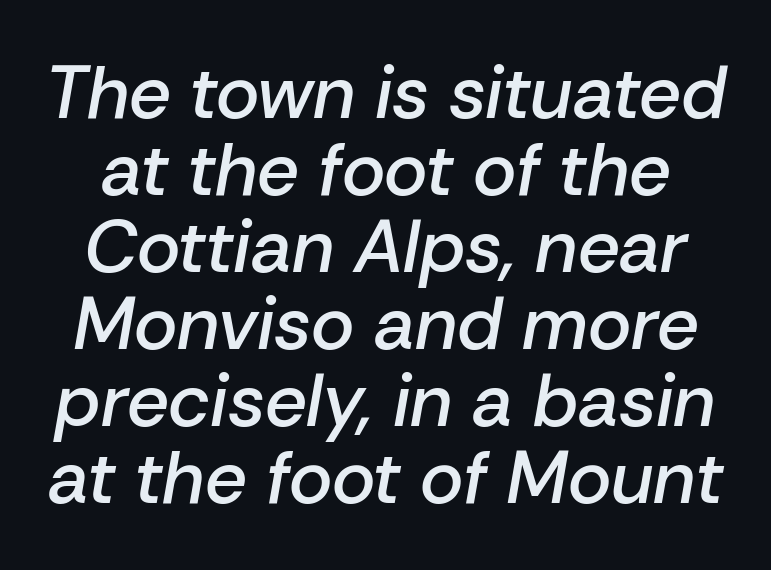
{"italic": "yes", "lean": "right", "slant_degrees": 10, "bold": "semi", "weight": "semibold", "width": "normal", "stroke_contrast": "low", "x_height": "medium", "monospaced": "no", "underline": "no", "line_spacing": "tight", "line_spacing_ratio": 1.04, "letter_spacing": "normal", "letter_spacing_em": 0.0, "glyph_px": 74}
